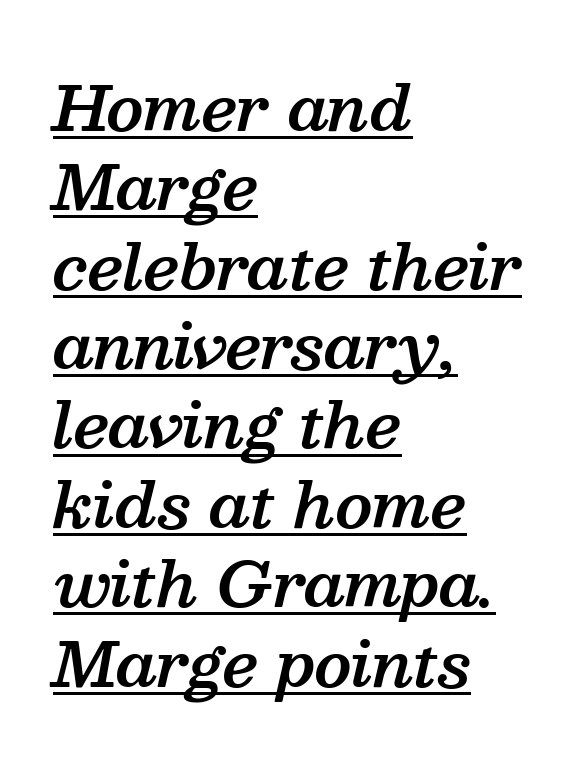
Q: Is the text bold? A: Semi-bold.
Q: Is the text italic (slanted)? A: Yes, it leans right by about 13 degrees.
Q: Is the typeface a serif or a sans-serif typeface? A: Serif.
Q: Is the text underlined? A: Yes.
Q: How is the paragraph aligned? A: Left-aligned.
Q: Is the spacing between letters normal or unusually wide? A: Normal.
Q: Is the spacing between lines tight, normal or loose? A: Normal.
Q: Width (condensed, normal, or wide)? A: Normal.
Q: Stroke contrast? A: Medium.
Q: x-height? A: Medium.
Q: Monospaced? A: No.
